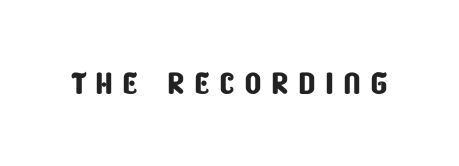
Q: Is the typeface a serif or a sans-serif typeface? A: Sans-serif.
Q: Is the text underlined? A: No.
Q: Is the spacing between letters normal or unusually wide? A: Unusually wide.
Q: Width (condensed, normal, or wide)? A: Condensed.
Q: Stroke contrast? A: Low.
Q: x-height? A: Large.
Q: Monospaced? A: No.
